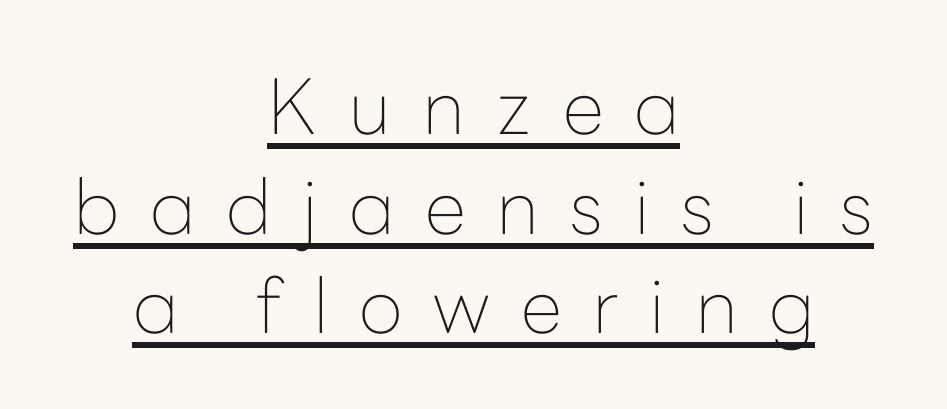
Q: Is the text bold? A: No.
Q: Is the text italic (slanted)? A: No, it is upright.
Q: Is the typeface a serif or a sans-serif typeface? A: Sans-serif.
Q: Is the text underlined? A: Yes.
Q: How is the paragraph aligned? A: Centered.
Q: Is the spacing between letters normal or unusually wide? A: Unusually wide.
Q: Is the spacing between lines tight, normal or loose? A: Normal.
Q: Width (condensed, normal, or wide)? A: Normal.
Q: Stroke contrast? A: Low.
Q: x-height? A: Medium.
Q: Monospaced? A: No.
